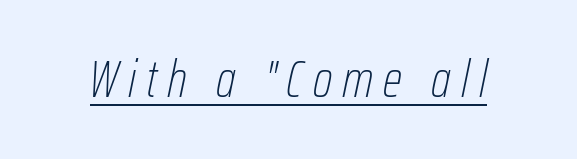
{"italic": "yes", "lean": "right", "slant_degrees": 12, "bold": "no", "weight": "thin", "width": "condensed", "stroke_contrast": "low", "x_height": "medium", "monospaced": "no", "underline": "yes", "letter_spacing": "wide", "letter_spacing_em": 0.2, "glyph_px": 51}
